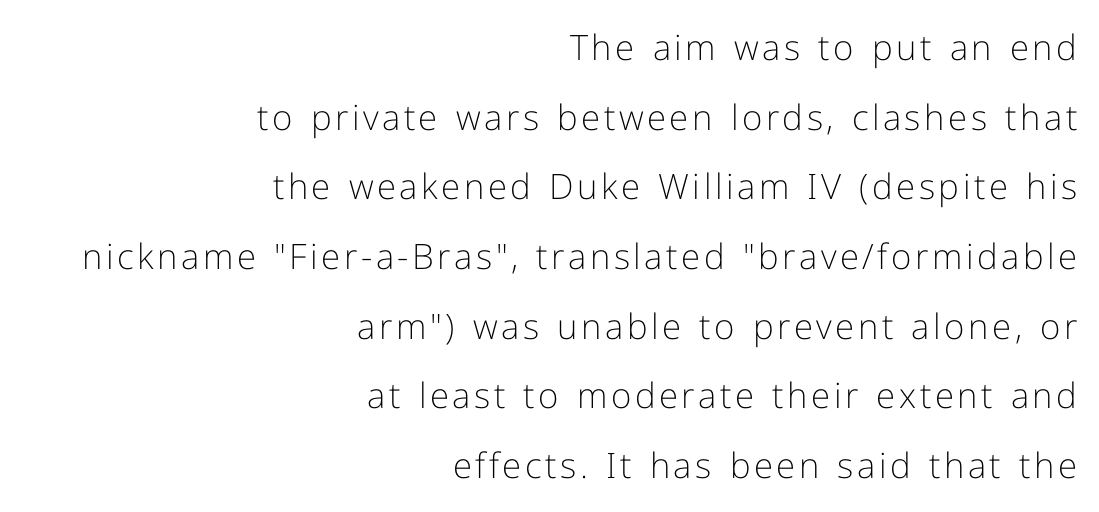
The image shows 35 px light sans-serif type, upright; set right-aligned, loose line spacing (1.99x), not underlined; low stroke contrast and a medium x-height.
